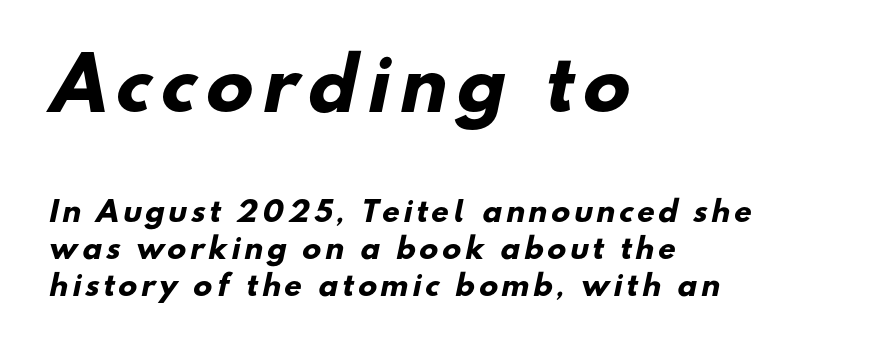
Q: Is the text bold? A: Yes.
Q: Is the typeface a serif or a sans-serif typeface? A: Sans-serif.
Q: Is the text underlined? A: No.
Q: How is the paragraph aligned? A: Left-aligned.
Q: Is the spacing between lines tight, normal or loose? A: Normal.
Q: Which block of text is set in a larger size, the first (top) or the second (bottom)? A: The first (top) one.
Q: Width (condensed, normal, or wide)? A: Normal.
Q: Stroke contrast? A: Low.
Q: x-height? A: Small.
Q: Monospaced? A: No.
